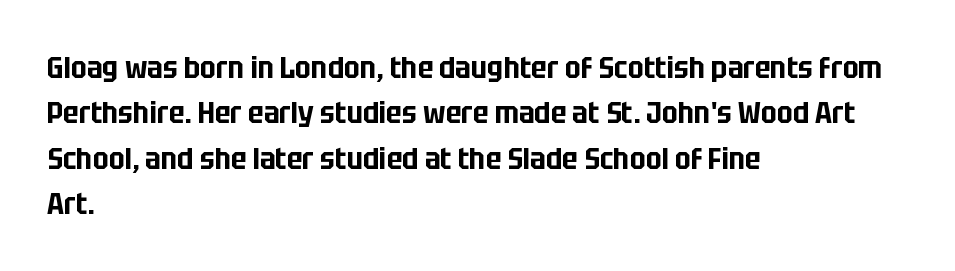
The space between consecutive lines is moderate. The compositor pushed each line to the left boundary. The gaps between neighbouring characters are ordinary and unremarkable. Here the designer chose a conventional face with non-uniform glyph widths.
